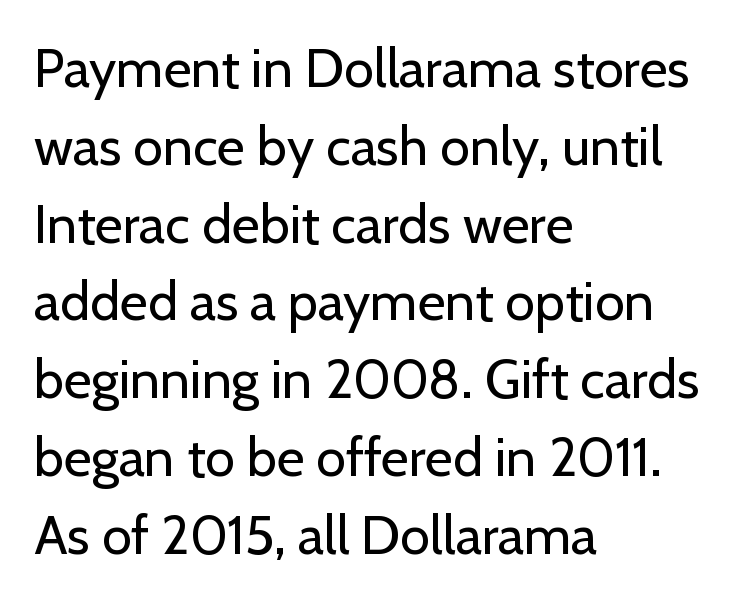
{"serif": "no", "italic": "no", "bold": "no", "weight": "regular", "width": "normal", "stroke_contrast": "low", "x_height": "medium", "monospaced": "no", "underline": "no", "align": "left", "line_spacing": "normal", "line_spacing_ratio": 1.44, "letter_spacing": "normal", "letter_spacing_em": 0.0, "glyph_px": 54}
